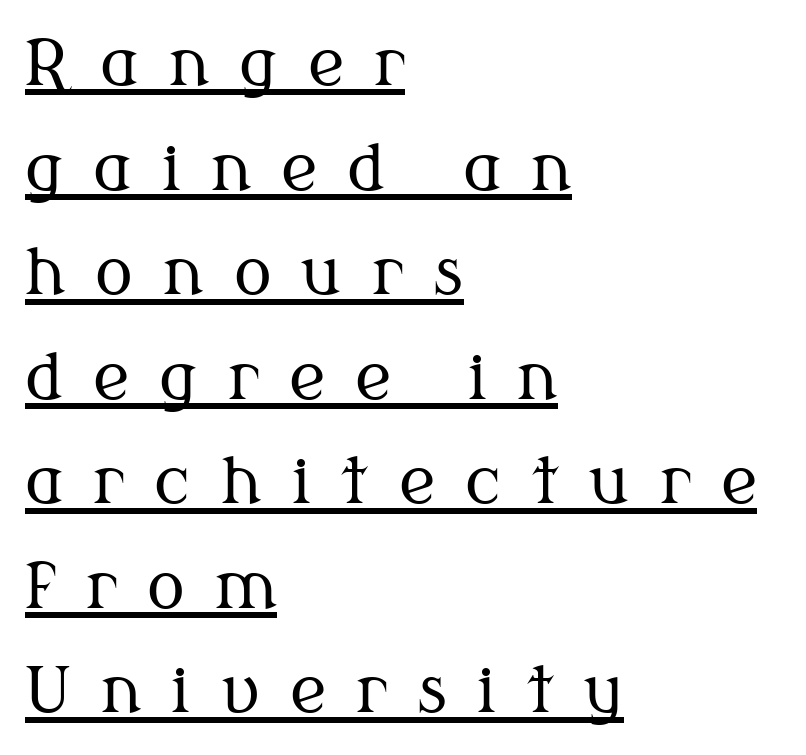
Q: Is the text bold? A: No.
Q: Is the text italic (slanted)? A: No, it is upright.
Q: Is the typeface a serif or a sans-serif typeface? A: Serif.
Q: Is the text underlined? A: Yes.
Q: How is the paragraph aligned? A: Left-aligned.
Q: Is the spacing between letters normal or unusually wide? A: Unusually wide.
Q: Is the spacing between lines tight, normal or loose? A: Normal.
Q: Width (condensed, normal, or wide)? A: Normal.
Q: Stroke contrast? A: Medium.
Q: x-height? A: Medium.
Q: Monospaced? A: No.
